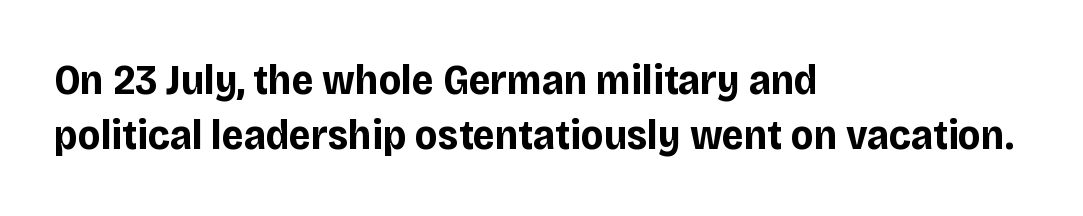
Q: Is the text bold? A: Yes.
Q: Is the text italic (slanted)? A: No, it is upright.
Q: Is the typeface a serif or a sans-serif typeface? A: Sans-serif.
Q: Is the text underlined? A: No.
Q: How is the paragraph aligned? A: Left-aligned.
Q: Is the spacing between letters normal or unusually wide? A: Normal.
Q: Is the spacing between lines tight, normal or loose? A: Normal.
Q: Width (condensed, normal, or wide)? A: Normal.
Q: Stroke contrast? A: Low.
Q: x-height? A: Large.
Q: Monospaced? A: No.
